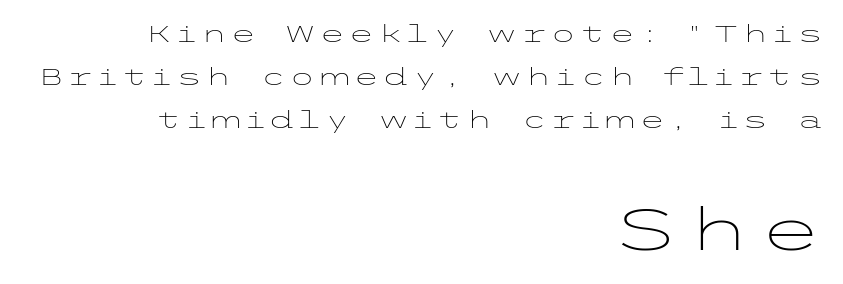
The image shows 59 px light, wide sans-serif type, upright; set right-aligned, line spacing 1.79x, not underlined; the second (bottom) block is 2.46x larger; low stroke contrast and a medium x-height.
